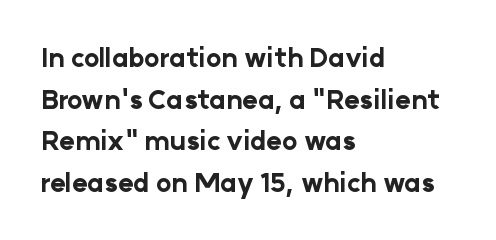
The image shows 26 px bold type, upright; set left-aligned, normal line spacing (1.6x), normal letter spacing, not underlined.
